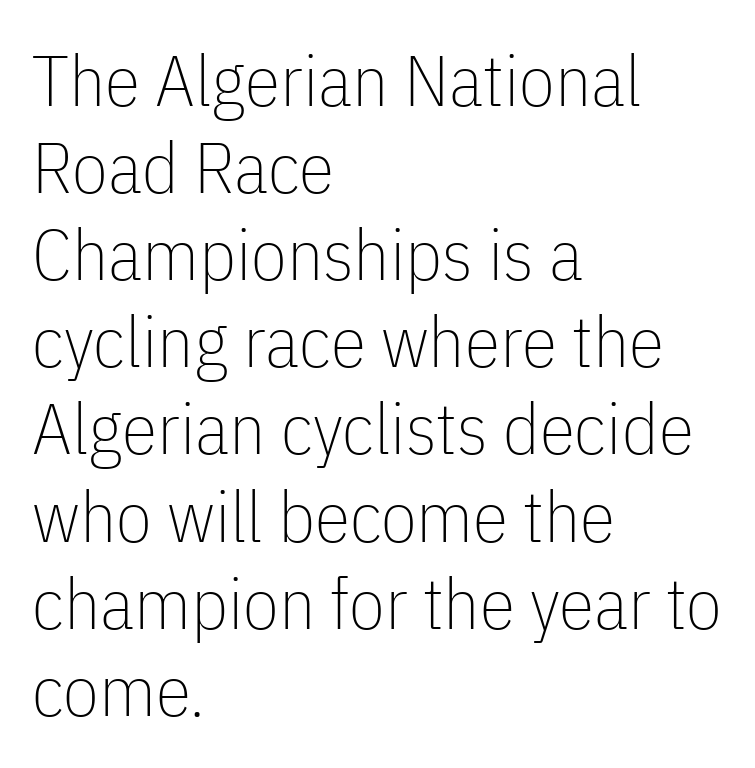
Q: Is the text bold? A: No.
Q: Is the text italic (slanted)? A: No, it is upright.
Q: Is the typeface a serif or a sans-serif typeface? A: Sans-serif.
Q: Is the text underlined? A: No.
Q: How is the paragraph aligned? A: Left-aligned.
Q: Is the spacing between letters normal or unusually wide? A: Normal.
Q: Width (condensed, normal, or wide)? A: Condensed.
Q: Stroke contrast? A: Low.
Q: x-height? A: Medium.
Q: Monospaced? A: No.
